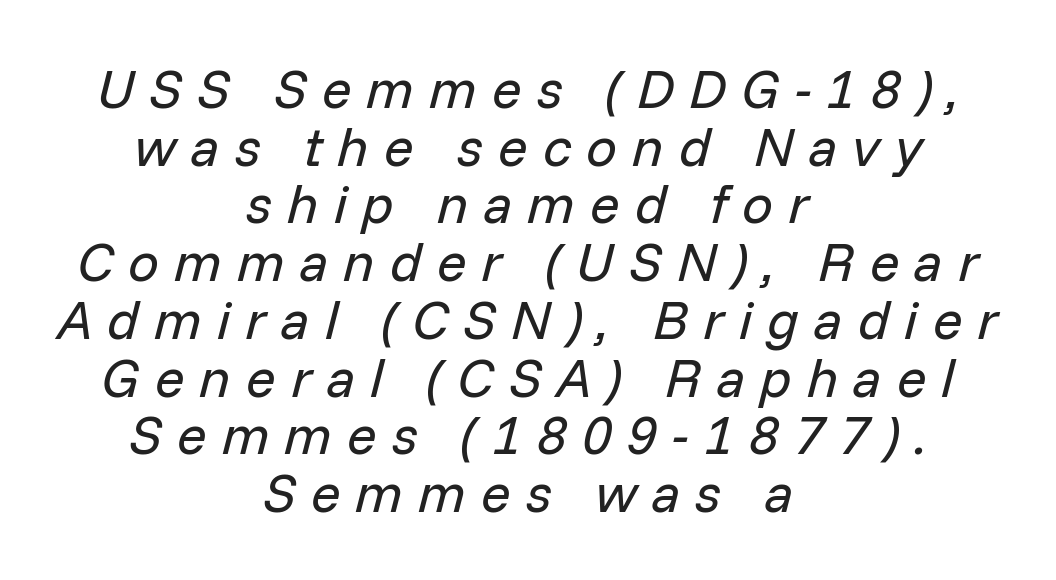
The image shows 55 px regular-weight type, italic (leaning right); set centered, tight line spacing (1.05x), unusually wide letter spacing (+0.27 em), not underlined; low stroke contrast and a medium x-height.
